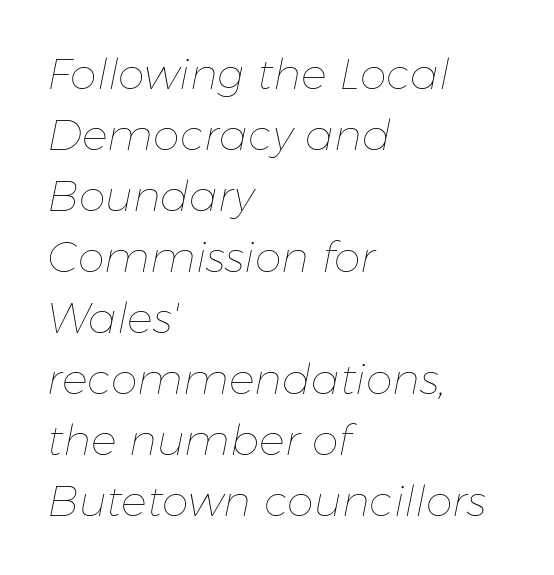
The image shows 43 px thin type, italic (leaning right); set left-aligned, normal line spacing (1.42x), normal letter spacing, not underlined; low stroke contrast and a medium x-height.
